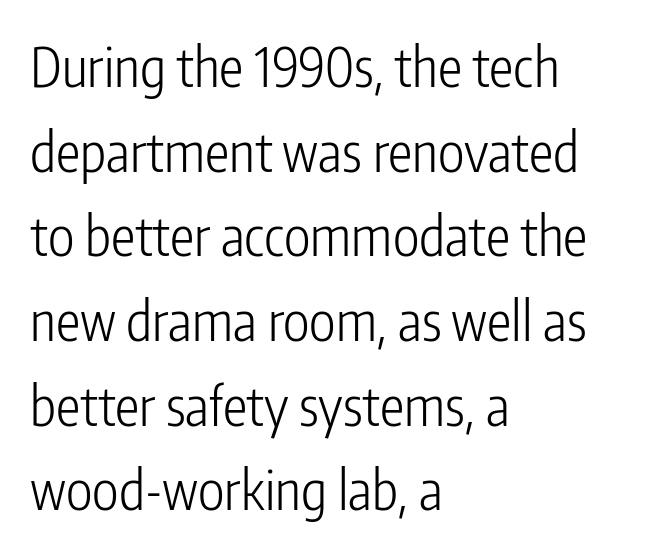
{"serif": "no", "italic": "no", "bold": "no", "weight": "light", "width": "condensed", "stroke_contrast": "low", "x_height": "medium", "monospaced": "no", "underline": "no", "align": "left", "line_spacing": "normal", "line_spacing_ratio": 1.54, "letter_spacing": "normal", "letter_spacing_em": 0.0, "glyph_px": 55}
